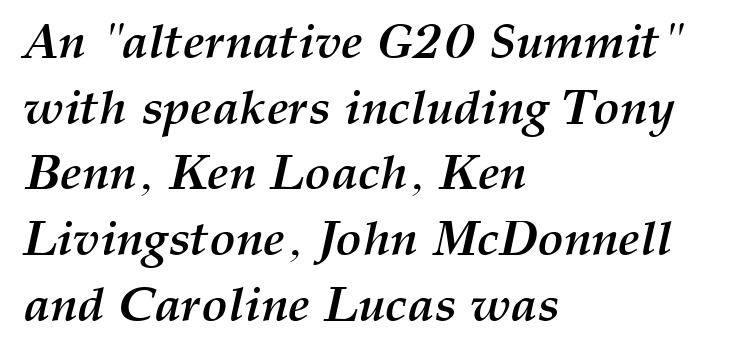
Q: Is the text bold? A: Yes.
Q: Is the text italic (slanted)? A: Yes, it leans right by about 12 degrees.
Q: Is the text underlined? A: No.
Q: How is the paragraph aligned? A: Left-aligned.
Q: Is the spacing between letters normal or unusually wide? A: Normal.
Q: Is the spacing between lines tight, normal or loose? A: Normal.
Q: Width (condensed, normal, or wide)? A: Normal.
Q: Stroke contrast? A: Medium.
Q: x-height? A: Medium.
Q: Monospaced? A: No.
